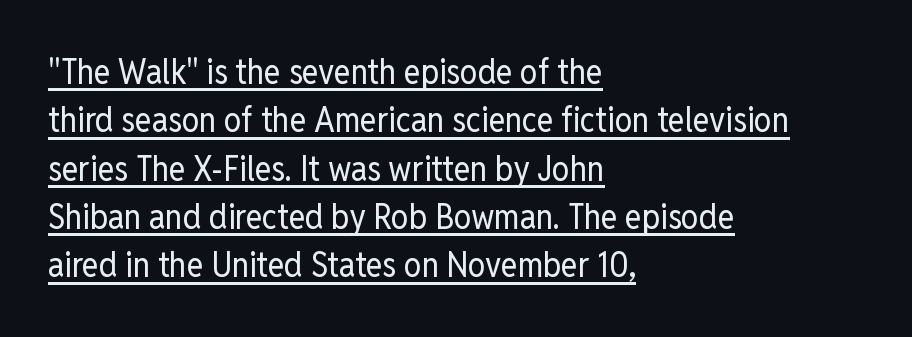
The image shows 35 px regular-weight, condensed sans-serif type, upright; set left-aligned, normal line spacing (1.38x), normal letter spacing, underlined; low stroke contrast and a medium x-height.
